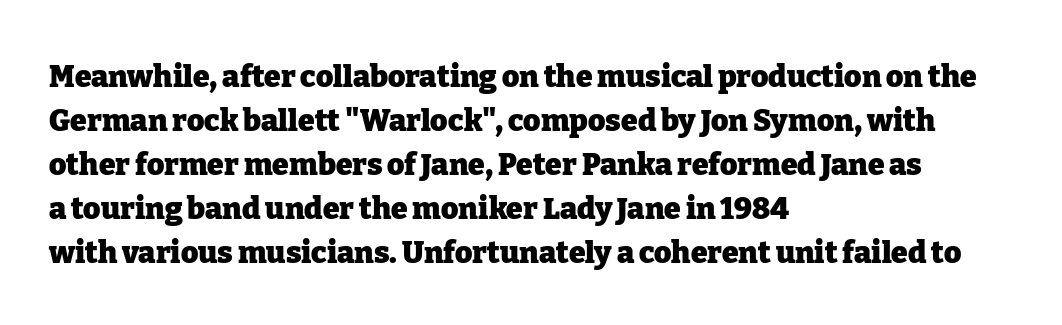
The axis of the letterforms is exactly vertical. Vertical spacing — default. Check under the words: just untouched page. Reading down the block, your eye returns to a fixed left position each line.
